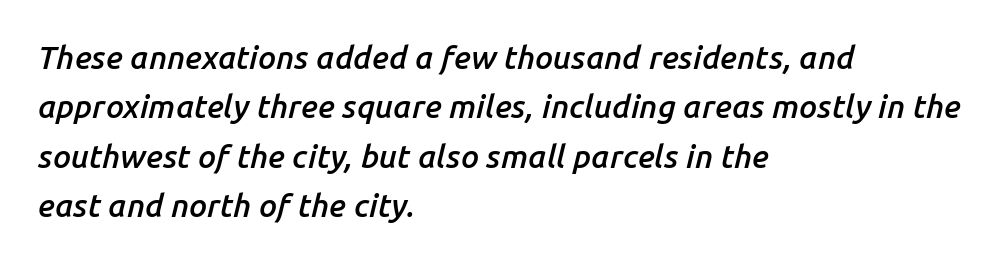
Is the block centered? No — it sits flush against the left margin. The passage shown is typed in a proportional face where columns would drift. Honestly, there is no underline to notice here at all. A bit beefed up — I'd call it semibold rather than bold.
